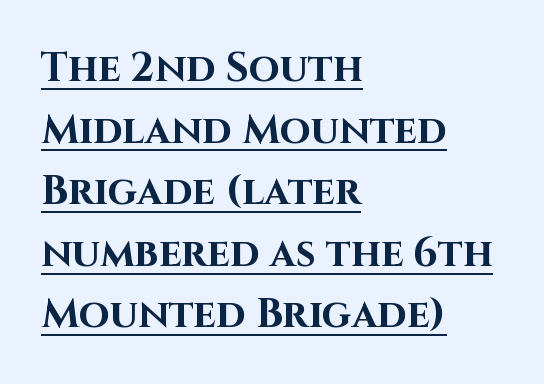
The image shows 40 px bold sans-serif type, upright; set left-aligned, normal line spacing (1.54x), normal letter spacing, underlined; high stroke contrast and a large x-height.
